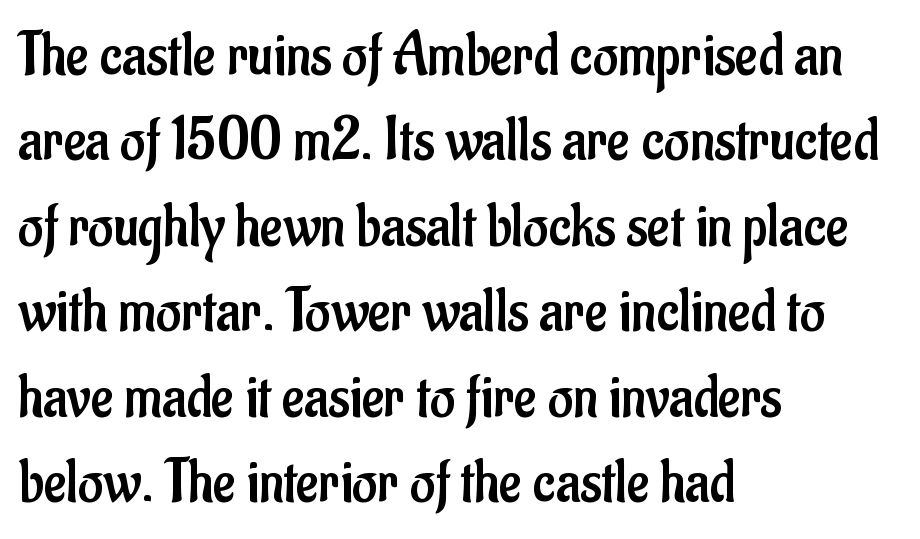
The compositor pushed each line to the left boundary. No extra tracking has been applied to these lines. The face used here is a sans, in the tradition of grotesques and geometrics. The strip under each line holds only bare page.
